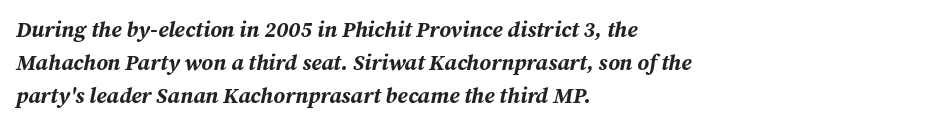
Q: Is the text bold? A: Yes.
Q: Is the text italic (slanted)? A: Yes, it leans right by about 12 degrees.
Q: Is the text underlined? A: No.
Q: How is the paragraph aligned? A: Left-aligned.
Q: Is the spacing between letters normal or unusually wide? A: Normal.
Q: Is the spacing between lines tight, normal or loose? A: Normal.
